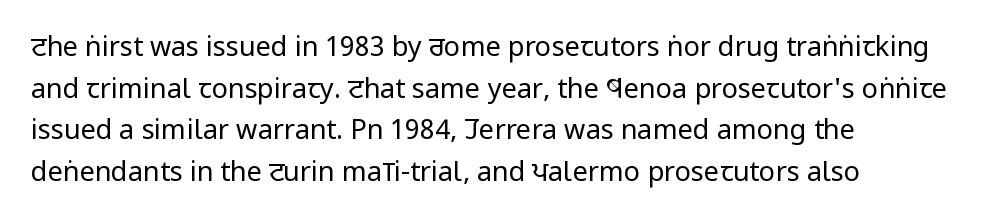
The image shows 27 px text type, upright; set left-aligned, normal line spacing (1.54x), normal letter spacing, not underlined.
